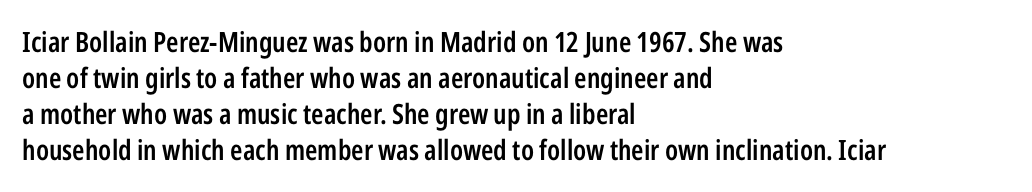
The image shows 28 px semibold, condensed sans-serif type, upright; set left-aligned, normal line spacing (1.29x), normal letter spacing, not underlined; low stroke contrast and a medium x-height.
